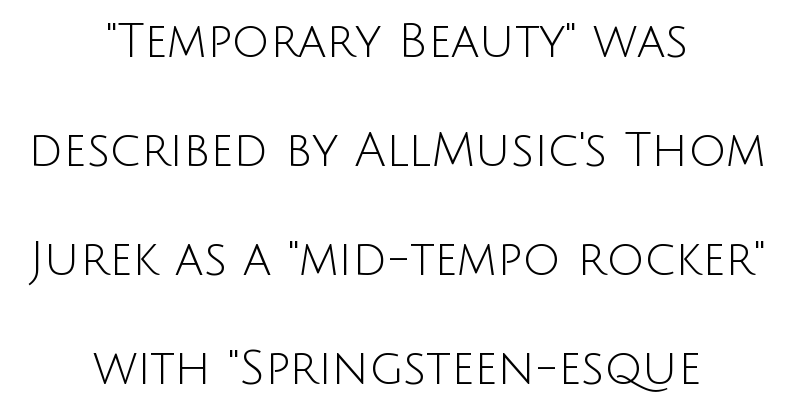
Q: Is the text bold? A: No.
Q: Is the text italic (slanted)? A: No, it is upright.
Q: Is the typeface a serif or a sans-serif typeface? A: Sans-serif.
Q: Is the text underlined? A: No.
Q: How is the paragraph aligned? A: Centered.
Q: Is the spacing between letters normal or unusually wide? A: Normal.
Q: Is the spacing between lines tight, normal or loose? A: Loose.
Q: Width (condensed, normal, or wide)? A: Normal.
Q: Stroke contrast? A: Low.
Q: x-height? A: Large.
Q: Monospaced? A: No.
